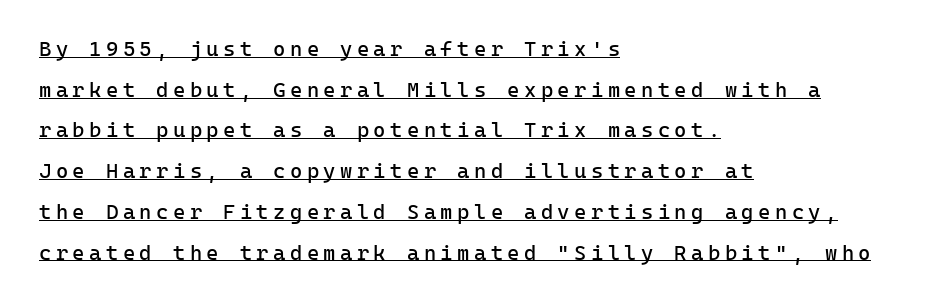
{"italic": "no", "bold": "no", "underline": "yes", "align": "left", "line_spacing": "loose", "line_spacing_ratio": 1.94, "letter_spacing": "wide", "letter_spacing_em": 0.21, "glyph_px": 21}
